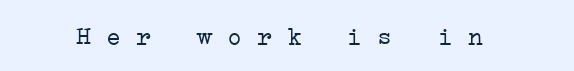
Q: Is the text bold? A: No.
Q: Is the text underlined? A: No.
Q: Is the spacing between letters normal or unusually wide? A: Normal.
